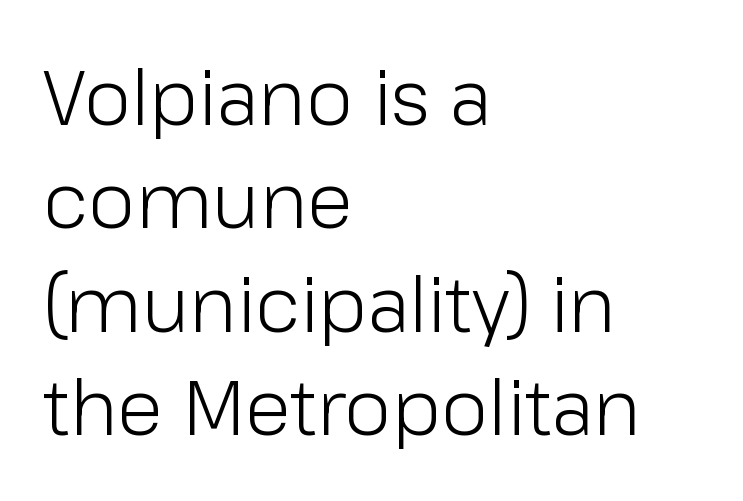
Between one letter and the next there's only the usual sliver of space. Spacing verdict: proportional, widths tailored to each character. Ink coverage per letter is moderate at most. Descender tails drop into unmarked territory. Classification — sans serif.
